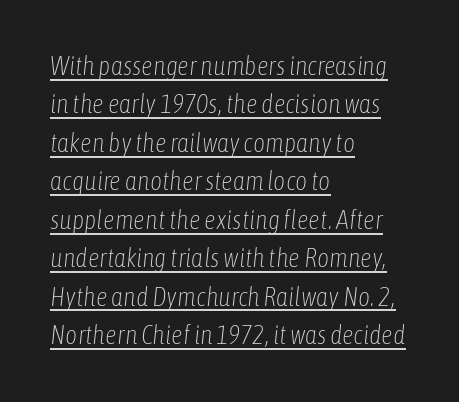
Every row of glyphs begins at an identical x-position on the left. Stroke thickness stays within the range of a standard reading face or lighter. The words here are underlined. The designer left line spacing at the default.
